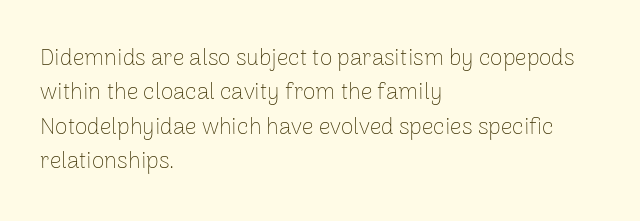
Q: Is the text bold? A: No.
Q: Is the text italic (slanted)? A: No, it is upright.
Q: Is the text underlined? A: No.
Q: How is the paragraph aligned? A: Left-aligned.
Q: Is the spacing between letters normal or unusually wide? A: Normal.
Q: Is the spacing between lines tight, normal or loose? A: Normal.
